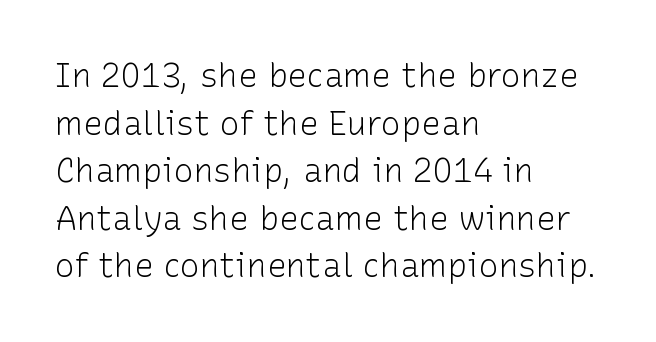
Q: Is the text bold? A: No.
Q: Is the text italic (slanted)? A: No, it is upright.
Q: Is the typeface a serif or a sans-serif typeface? A: Sans-serif.
Q: Is the text underlined? A: No.
Q: How is the paragraph aligned? A: Left-aligned.
Q: Is the spacing between letters normal or unusually wide? A: Normal.
Q: Is the spacing between lines tight, normal or loose? A: Normal.
Q: Width (condensed, normal, or wide)? A: Normal.
Q: Stroke contrast? A: Low.
Q: x-height? A: Medium.
Q: Monospaced? A: No.
